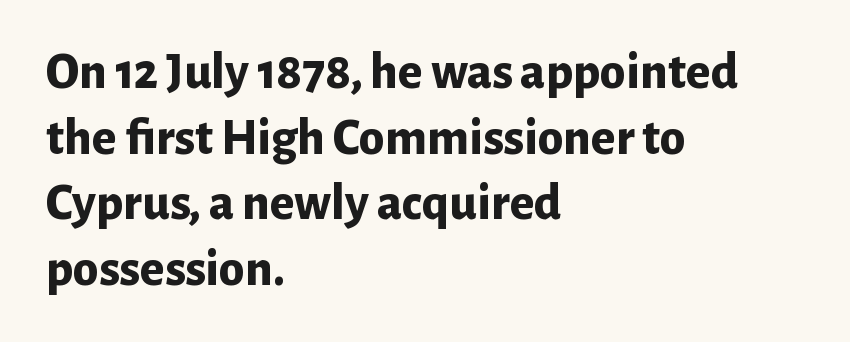
The image shows 52 px bold sans-serif type, upright; set left-aligned, normal line spacing (1.26x), normal letter spacing, not underlined; low stroke contrast and a medium x-height.
